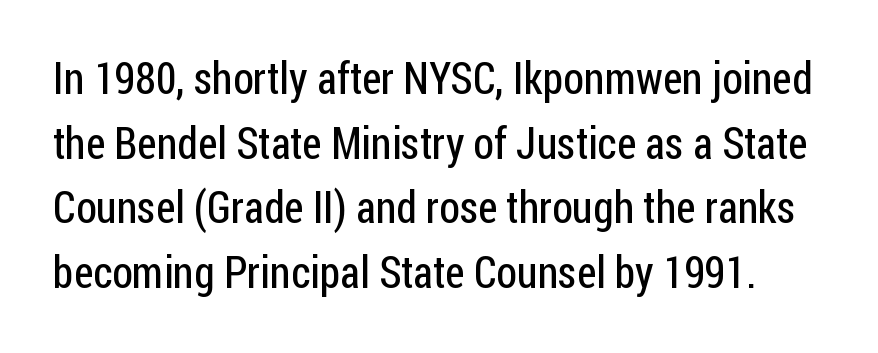
How would I describe the line gaps? Plain and ordinary. A typesetter would label this face a sans. These lines are rendered in a variable-pitch font. Letter spacing: default. A light-to-regular cut is what we see here. The specimen reads as upright at a glance.
